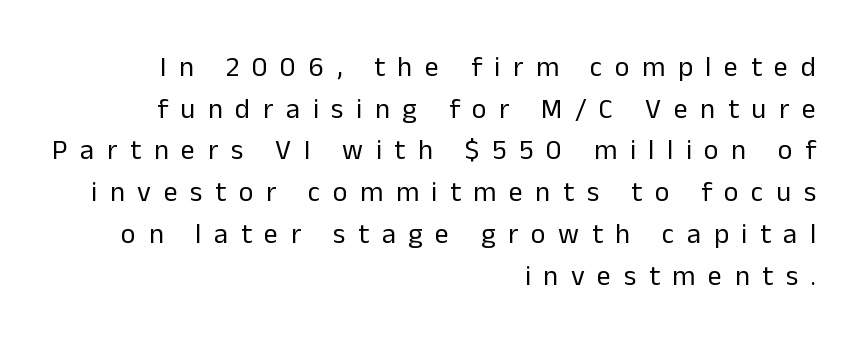
Q: Is the text bold? A: No.
Q: Is the text italic (slanted)? A: No, it is upright.
Q: Is the typeface a serif or a sans-serif typeface? A: Sans-serif.
Q: Is the text underlined? A: No.
Q: How is the paragraph aligned? A: Right-aligned.
Q: Is the spacing between letters normal or unusually wide? A: Unusually wide.
Q: Is the spacing between lines tight, normal or loose? A: Normal.
Q: Width (condensed, normal, or wide)? A: Normal.
Q: Stroke contrast? A: Low.
Q: x-height? A: Medium.
Q: Monospaced? A: No.
